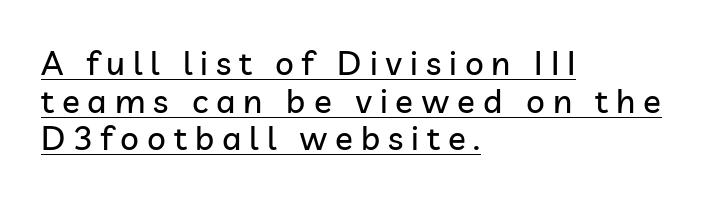
The rendered words wear a rule along their underside. Quick note: interline space is minimal. This rendering employs a face without finishing strokes, i.e., a sans-serif. The face used here is proportionally spaced, like ordinary book or web type. Posture: straight, roman, zero tilt.
